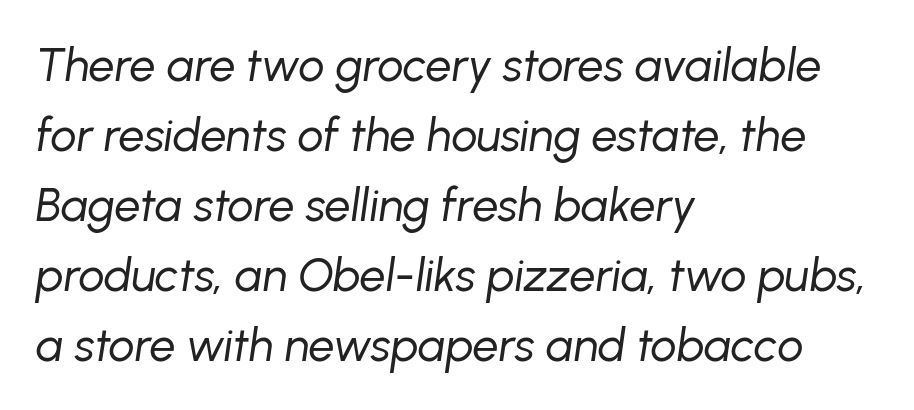
Leftover space on each line is placed entirely after the last word. Here the designer chose a conventional face with non-uniform glyph widths. The line-height multiplier appears to be the usual default. Emphasis-style slanted type is in use. A typesetter would call this zero additional tracking. The words here are not underlined.
